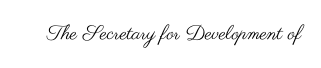
Q: Is the text bold? A: No.
Q: Is the text italic (slanted)? A: Yes.
Q: Is the text underlined? A: No.
Q: Is the spacing between letters normal or unusually wide? A: Normal.
